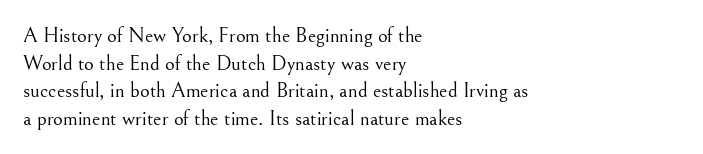
Q: Is the text bold? A: No.
Q: Is the text italic (slanted)? A: No, it is upright.
Q: Is the text underlined? A: No.
Q: How is the paragraph aligned? A: Left-aligned.
Q: Is the spacing between letters normal or unusually wide? A: Normal.
Q: Is the spacing between lines tight, normal or loose? A: Normal.
